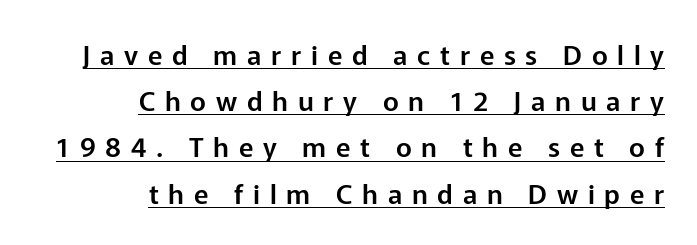
The tracking jumps out immediately: characters are airy and widely separated. Where is the straight margin? On the right. A roman cut, with each character standing at attention. Students, observe the line beneath the letters — that is underlining.
